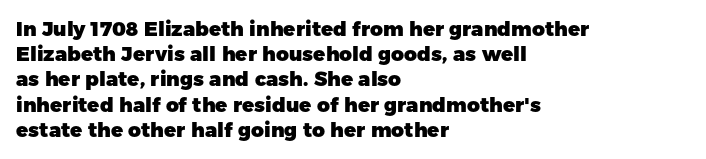
{"italic": "no", "bold": "yes", "underline": "no", "align": "left", "line_spacing": "normal", "line_spacing_ratio": 1.26, "letter_spacing": "normal", "letter_spacing_em": 0.0, "glyph_px": 20}
